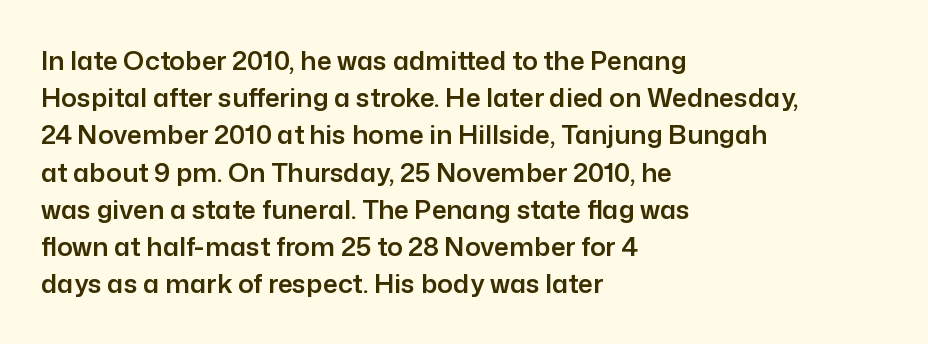
Q: Is the text italic (slanted)? A: No, it is upright.
Q: Is the text underlined? A: No.
Q: How is the paragraph aligned? A: Left-aligned.
Q: Is the spacing between letters normal or unusually wide? A: Normal.
Q: Is the spacing between lines tight, normal or loose? A: Normal.
